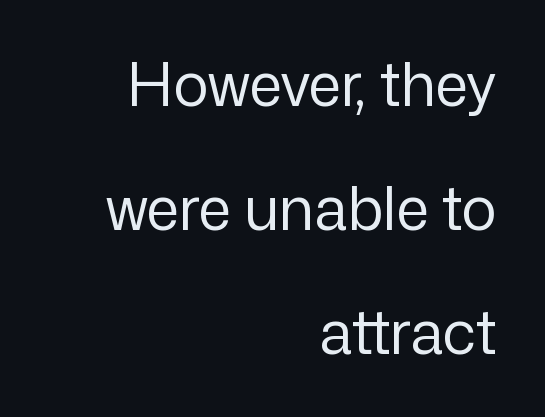
{"serif": "no", "italic": "no", "bold": "no", "weight": "regular", "width": "normal", "stroke_contrast": "low", "x_height": "medium", "monospaced": "no", "underline": "no", "align": "right", "line_spacing": "loose", "line_spacing_ratio": 2.1, "letter_spacing": "normal", "letter_spacing_em": 0.0, "glyph_px": 59}
